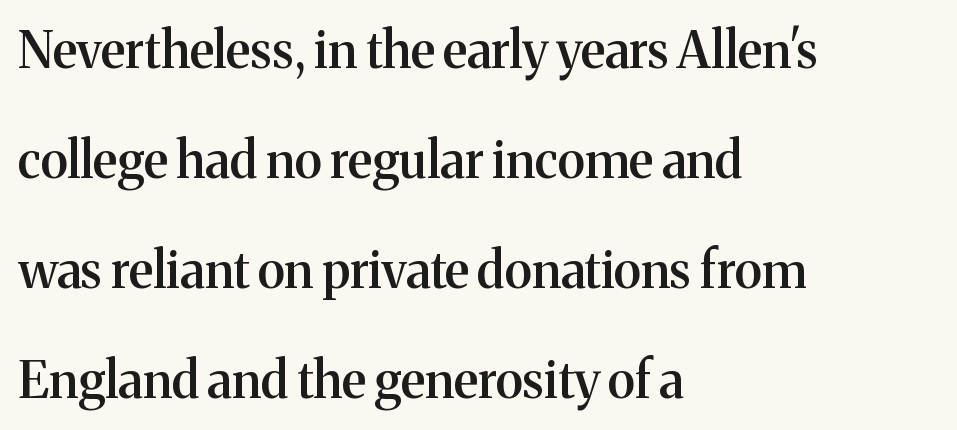
The image shows 50 px semibold serif type, upright; set left-aligned, loose line spacing (2.2x), normal letter spacing, not underlined; medium stroke contrast and a medium x-height.
